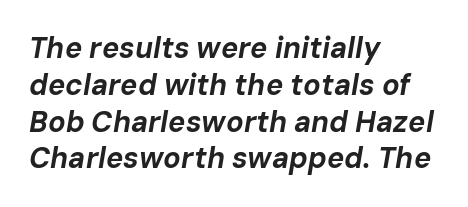
{"italic": "yes", "lean": "right", "slant_degrees": 10, "bold": "yes", "weight": "bold", "width": "normal", "stroke_contrast": "low", "x_height": "medium", "monospaced": "no", "underline": "no", "align": "left", "line_spacing": "normal", "line_spacing_ratio": 1.27, "letter_spacing": "normal", "letter_spacing_em": 0.0, "glyph_px": 29}
